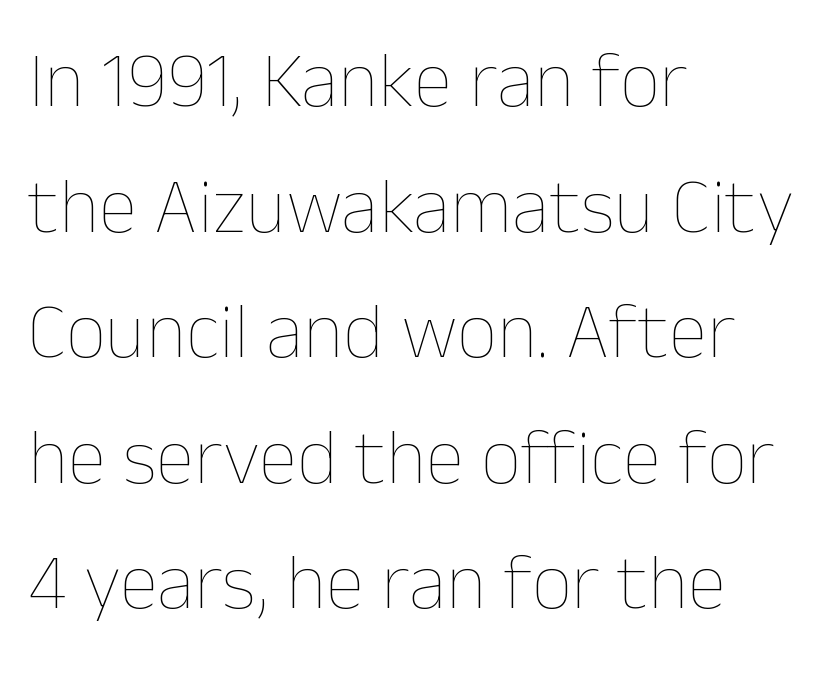
Only glyphs here, with clear space below each row. Caption: face not bold, strokes unweighted. Proportional: the letters do not fall into vertical columns. Words appear dense and cohesive because spacing is normal.
